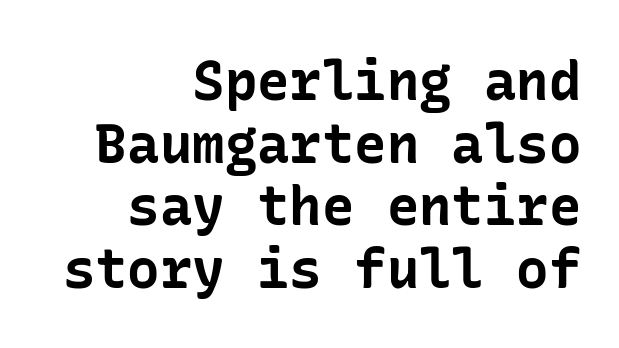
The image shows 54 px bold sans-serif type, upright; set right-aligned, line spacing 1.16x, normal letter spacing, not underlined; low stroke contrast and a medium x-height.
